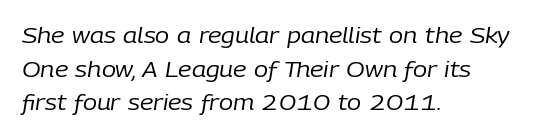
How are the letters spaced? Ordinarily, with no added tracking. Notice how the stems are inclined rather than vertical — that's the hallmark of italics. Stroke thickness stays within the range of a standard reading face or lighter. The paragraph shown leans on its left margin. Compared with typical paragraphs, the rows here are spaced about the same. Beneath every word, the page is bare.
